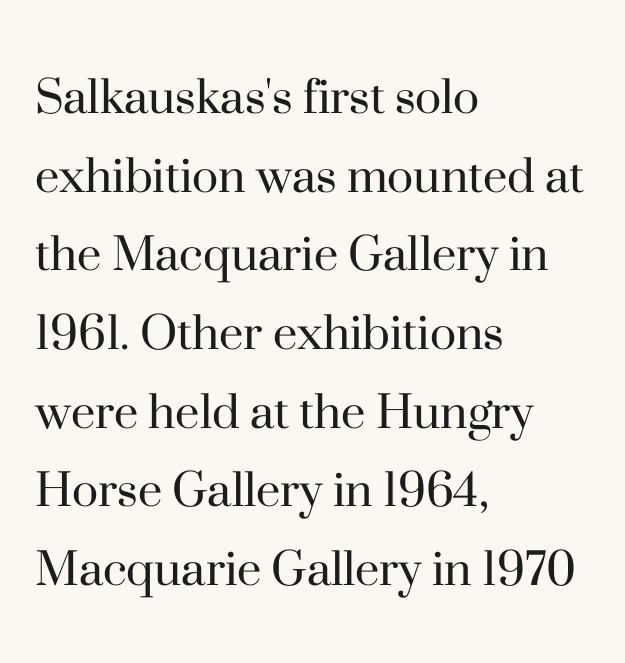
Q: Is the text bold? A: No.
Q: Is the text italic (slanted)? A: No, it is upright.
Q: Is the typeface a serif or a sans-serif typeface? A: Serif.
Q: Is the text underlined? A: No.
Q: How is the paragraph aligned? A: Left-aligned.
Q: Is the spacing between letters normal or unusually wide? A: Normal.
Q: Is the spacing between lines tight, normal or loose? A: Normal.
Q: Width (condensed, normal, or wide)? A: Normal.
Q: Stroke contrast? A: High.
Q: x-height? A: Small.
Q: Monospaced? A: No.
